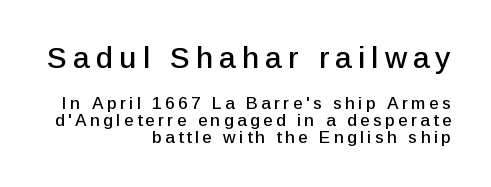
{"serif": "no", "italic": "no", "width": "normal", "stroke_contrast": "low", "x_height": "medium", "monospaced": "no", "underline": "no", "align": "right", "line_spacing": "tight", "line_spacing_ratio": 0.98, "letter_spacing": "wide", "letter_spacing_em": 0.2, "larger_block": "first", "size_ratio": 1.76, "glyph_px": 30}
